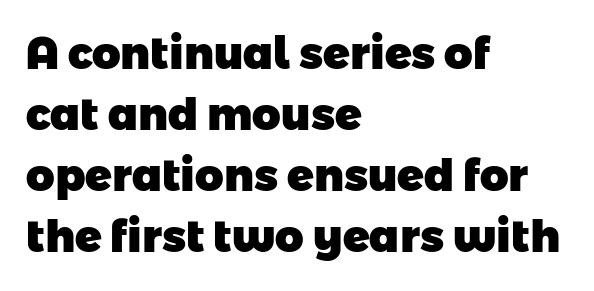
The image shows 44 px heavy sans-serif type; set left-aligned, normal line spacing (1.39x), normal letter spacing, not underlined; low stroke contrast and a medium x-height.
